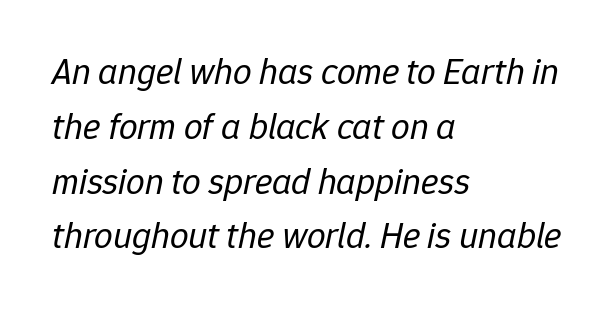
A student would call this left alignment; a typographer would say flush left, rag right. On a weight scale, this lands at 450 or below. The baseline area is clear. You could not count columns in this text — the font is proportionally spaced. Style check: oblique. Successive baselines arrive at the customary interval.
